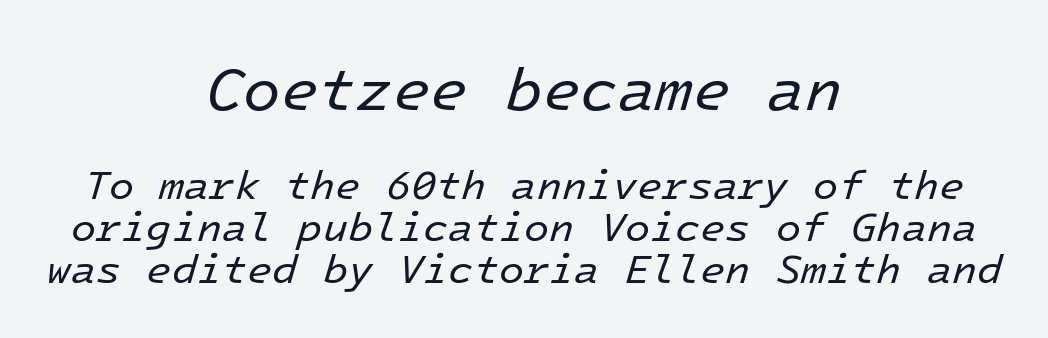
The image shows 61 px regular-weight type, italic (leaning right), monospaced; set centered, tight line spacing (1.02x), normal letter spacing, not underlined; the first (top) block is 1.49x larger; low stroke contrast and a medium x-height.
